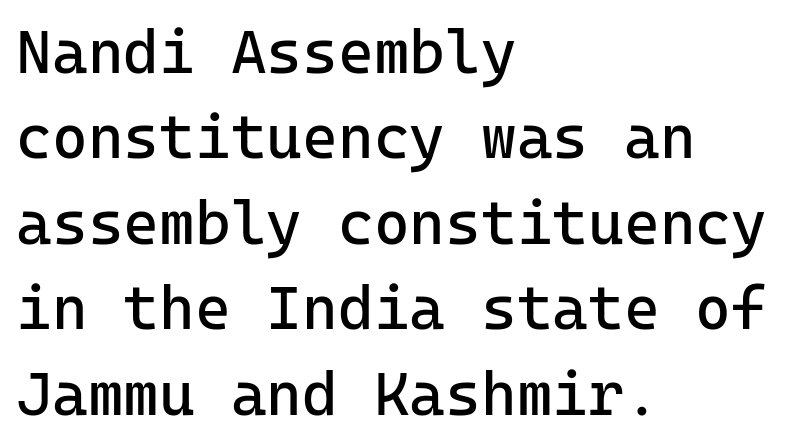
{"serif": "no", "italic": "no", "bold": "no", "weight": "regular", "width": "normal", "stroke_contrast": "low", "x_height": "medium", "monospaced": "yes", "underline": "no", "align": "left", "line_spacing": "normal", "line_spacing_ratio": 1.4, "letter_spacing": "normal", "letter_spacing_em": 0.0, "glyph_px": 61}
